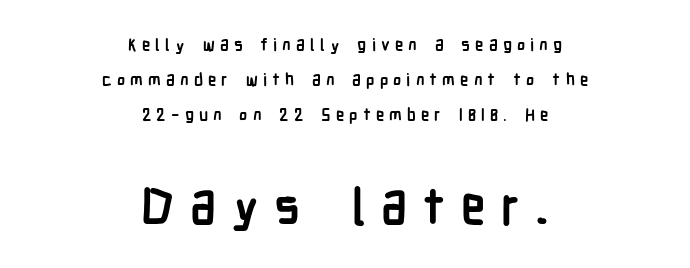
{"serif": "no", "italic": "no", "bold": "yes", "weight": "semibold", "width": "condensed", "stroke_contrast": "low", "x_height": "medium", "monospaced": "no", "underline": "no", "align": "center", "line_spacing": "loose", "line_spacing_ratio": 2.07, "letter_spacing": "wide", "letter_spacing_em": 0.3, "larger_block": "second", "size_ratio": 2.94, "glyph_px": 50}
